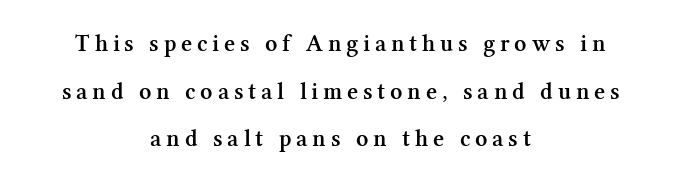
The passage shown is semibold, sitting just below true bold. A student would call this center alignment; a typographer would say set centered. This rendering features lettering with no underline. These lines stand farther apart than default settings would place them. Tracking value appears strongly positive — letters spread wide.
